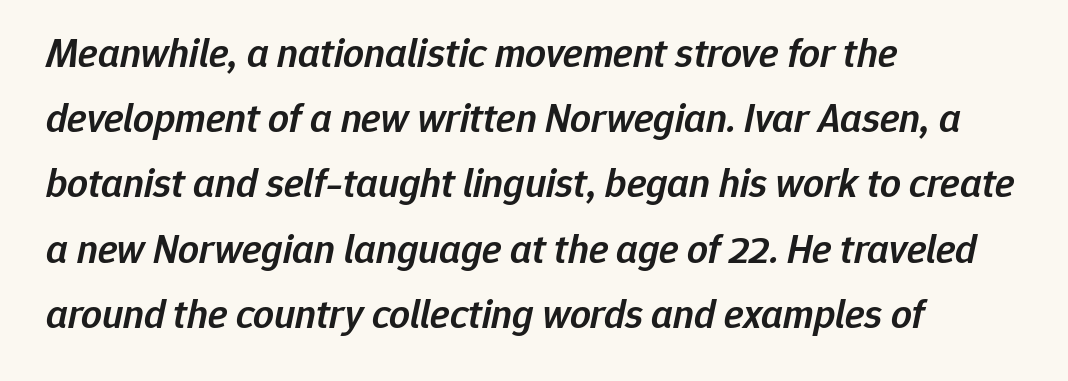
Q: Is the text bold? A: Semi-bold.
Q: Is the text italic (slanted)? A: Yes, it leans right by about 12 degrees.
Q: Is the text underlined? A: No.
Q: How is the paragraph aligned? A: Left-aligned.
Q: Is the spacing between letters normal or unusually wide? A: Normal.
Q: Is the spacing between lines tight, normal or loose? A: Normal.
Q: Width (condensed, normal, or wide)? A: Normal.
Q: Stroke contrast? A: Low.
Q: x-height? A: Medium.
Q: Monospaced? A: No.
